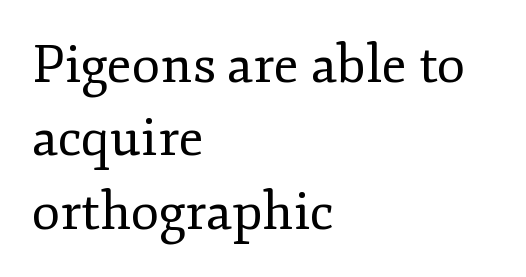
The typesetter chose a ragged-right arrangement here. Upright lettering throughout. The passage shown has conventional tracking throughout. The typesetting does not lean heavy: it is not bold.
